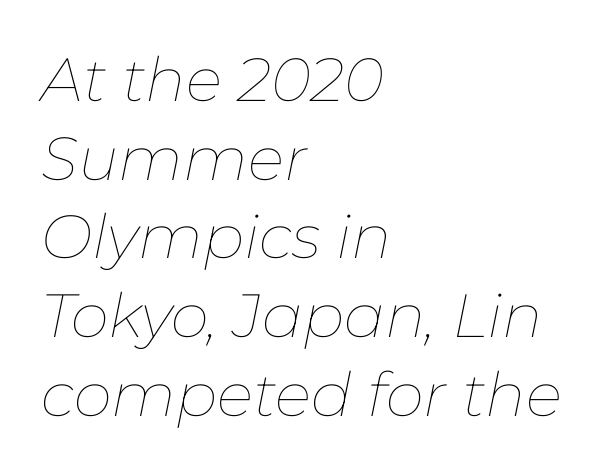
{"italic": "yes", "lean": "right", "slant_degrees": 11, "bold": "no", "weight": "thin", "width": "normal", "stroke_contrast": "low", "x_height": "medium", "monospaced": "no", "underline": "no", "align": "left", "line_spacing": "normal", "line_spacing_ratio": 1.29, "letter_spacing": "normal", "letter_spacing_em": 0.0, "glyph_px": 61}
